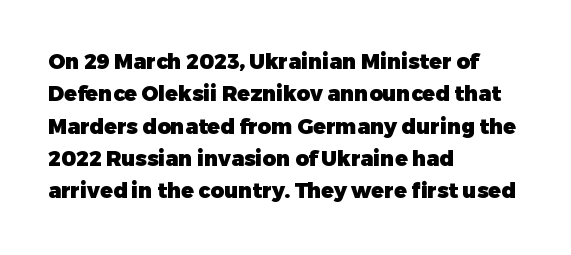
Q: Is the text bold? A: Yes.
Q: Is the text italic (slanted)? A: No, it is upright.
Q: Is the text underlined? A: No.
Q: How is the paragraph aligned? A: Left-aligned.
Q: Is the spacing between letters normal or unusually wide? A: Normal.
Q: Is the spacing between lines tight, normal or loose? A: Normal.
